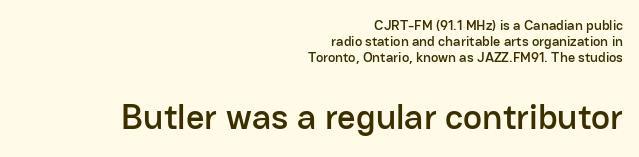
The image shows 36 px sans-serif type, upright; set right-aligned, tight line spacing (1.15x), normal letter spacing, not underlined; the second (bottom) block is 2.57x larger; low stroke contrast and a medium x-height.
